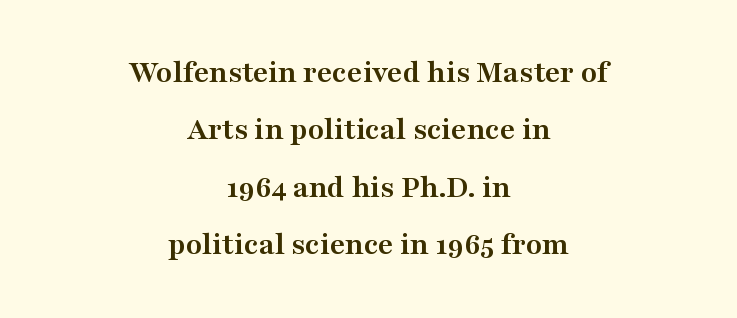
{"serif": "yes", "italic": "no", "bold": "yes", "weight": "semibold", "width": "wide", "stroke_contrast": "medium", "x_height": "medium", "monospaced": "no", "underline": "no", "align": "center", "line_spacing_ratio": 1.74, "letter_spacing": "normal", "letter_spacing_em": 0.0, "glyph_px": 33}
